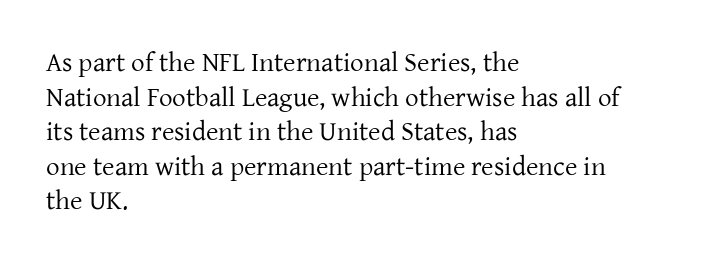
The image shows 27 px text type, upright; set left-aligned, normal line spacing (1.28x), normal letter spacing, not underlined.
